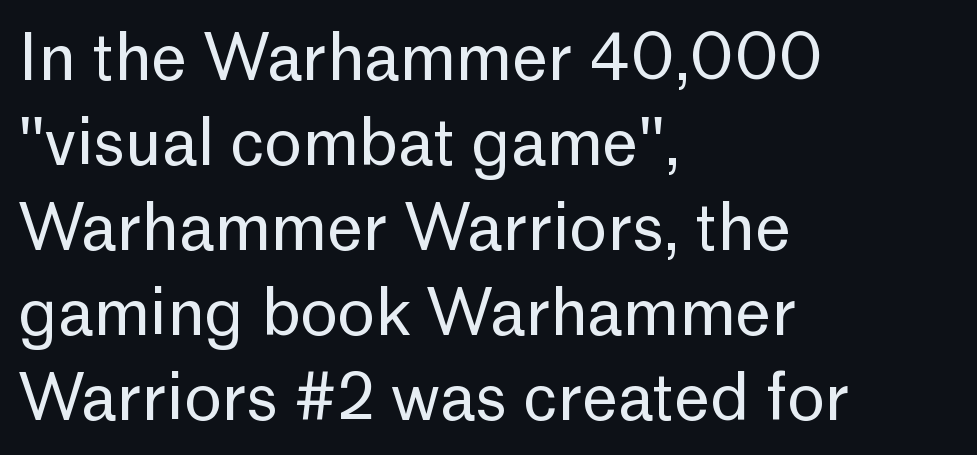
This sample keeps an unexceptional amount of space between lines. Posture: straight, roman, zero tilt. The letters carry no serifs — their stems end cleanly without finishing strokes. Note the varied advance widths — an 'i' is clearly narrower than an 'm'. Every row of glyphs begins at an identical x-position on the left.
